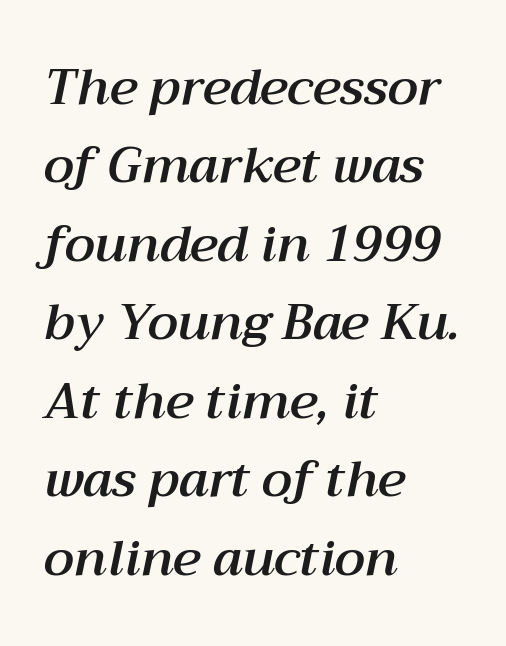
Leading: standard. Would a proofreader flag this as italicized? Yes. Short note: letters normally spaced. Alignment: flush left.
